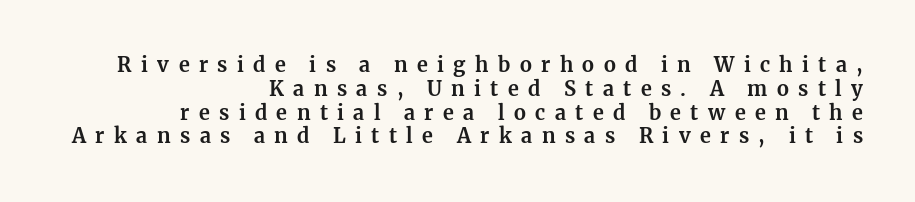
Q: Is the text bold? A: Yes.
Q: Is the text italic (slanted)? A: No, it is upright.
Q: Is the text underlined? A: No.
Q: How is the paragraph aligned? A: Right-aligned.
Q: Is the spacing between letters normal or unusually wide? A: Unusually wide.
